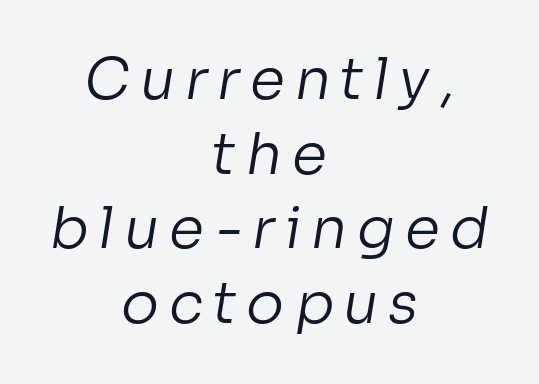
Q: Is the text bold? A: No.
Q: Is the typeface a serif or a sans-serif typeface? A: Sans-serif.
Q: Is the text underlined? A: No.
Q: How is the paragraph aligned? A: Centered.
Q: Is the spacing between lines tight, normal or loose? A: Normal.
Q: Width (condensed, normal, or wide)? A: Normal.
Q: Stroke contrast? A: Low.
Q: x-height? A: Medium.
Q: Monospaced? A: No.
